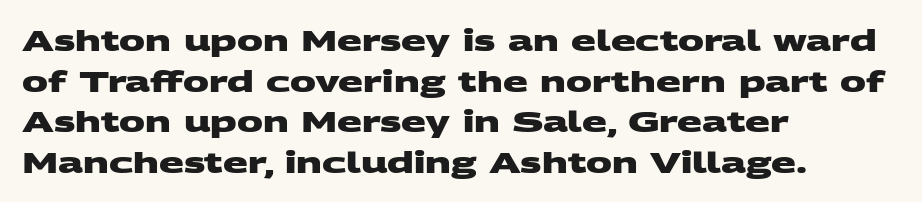
{"serif": "no", "bold": "yes", "weight": "heavy", "width": "wide", "stroke_contrast": "medium", "x_height": "large", "monospaced": "no", "underline": "no", "align": "left", "line_spacing": "normal", "line_spacing_ratio": 1.4, "letter_spacing": "normal", "letter_spacing_em": 0.0, "glyph_px": 29}
